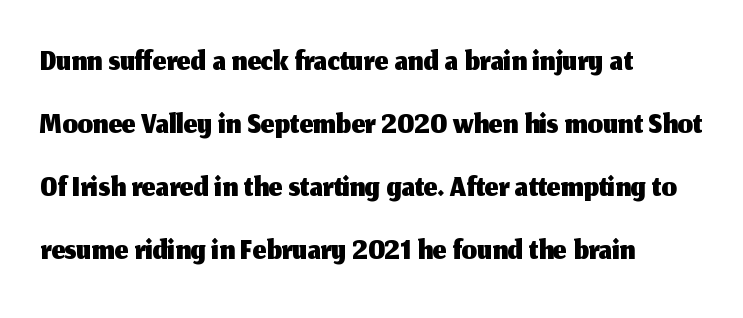
{"serif": "no", "italic": "no", "width": "normal", "stroke_contrast": "medium", "x_height": "medium", "monospaced": "no", "underline": "no", "align": "left", "line_spacing": "normal", "line_spacing_ratio": 1.31, "letter_spacing": "normal", "letter_spacing_em": 0.0, "glyph_px": 48}
